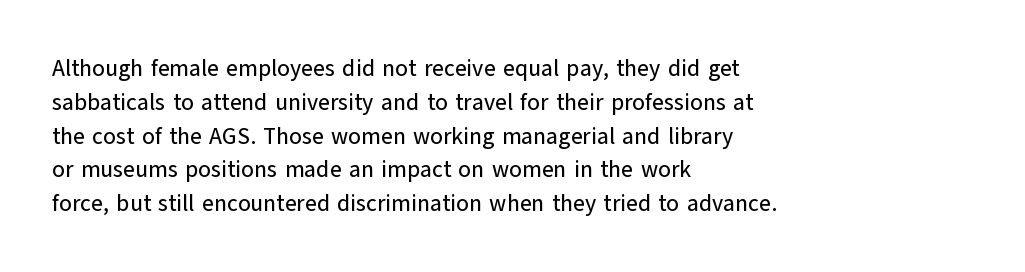
Q: Is the text italic (slanted)? A: No, it is upright.
Q: Is the text underlined? A: No.
Q: How is the paragraph aligned? A: Left-aligned.
Q: Is the spacing between letters normal or unusually wide? A: Normal.
Q: Is the spacing between lines tight, normal or loose? A: Normal.
